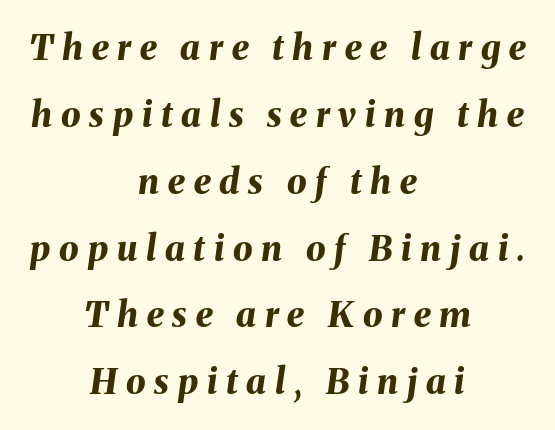
The image shows 35 px bold type, italic (leaning right); set centered, loose line spacing (1.91x), unusually wide letter spacing (+0.25 em), not underlined; medium stroke contrast and a medium x-height.
